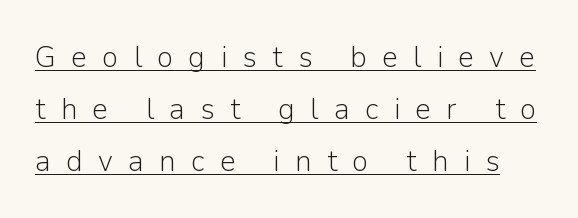
The face looks like a standard text weight, possibly lighter. Note the varied advance widths — an 'i' is clearly narrower than an 'm'. Loose tracking; the words dissolve into strings of separated letters. Nope, not italic — everything's standing straight. Notice how descenders clear the ascenders below comfortably — that's standard leading.
